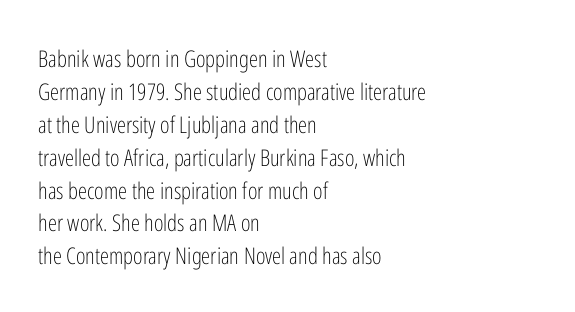
Q: Is the text bold? A: No.
Q: Is the text italic (slanted)? A: No, it is upright.
Q: Is the text underlined? A: No.
Q: How is the paragraph aligned? A: Left-aligned.
Q: Is the spacing between letters normal or unusually wide? A: Normal.
Q: Is the spacing between lines tight, normal or loose? A: Normal.
